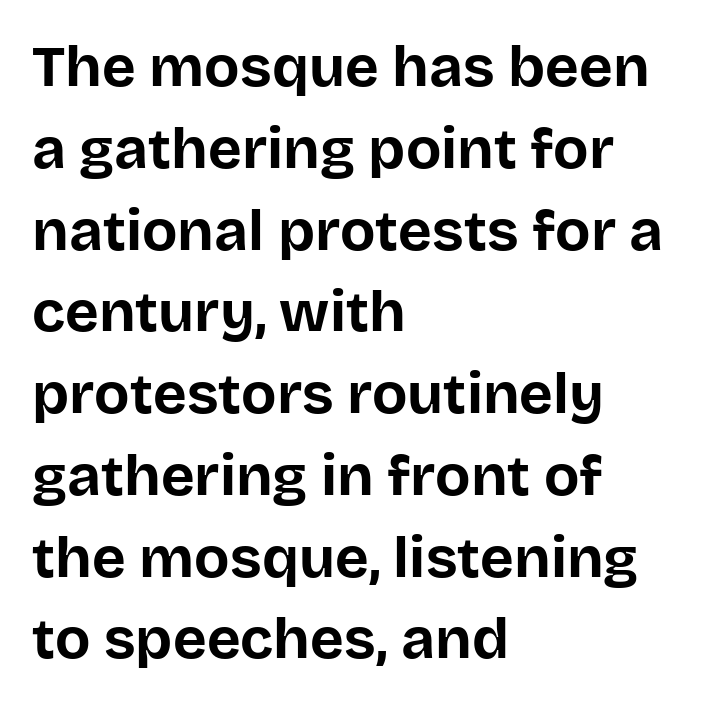
This rendering employs a face without finishing strokes, i.e., a sans-serif. The rendering uses natural spacing where letterforms have individual widths. The ragged edge is on the right, which tells us the setting is flush left. The axis of the letterforms is exactly vertical. Descenders hang freely into open space. This is heavy type, rendered in bold.
